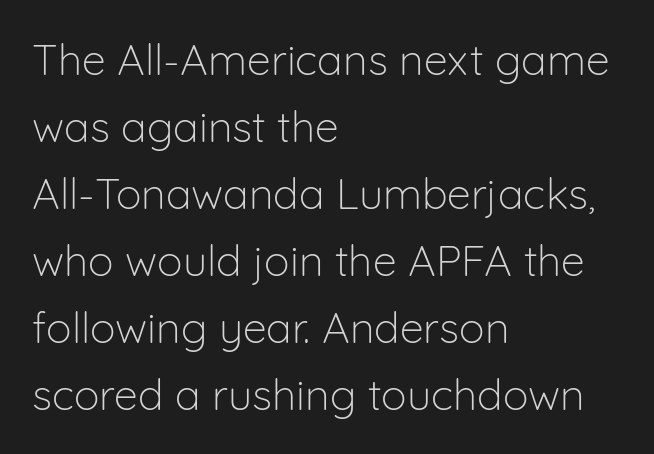
Quick note: not italic, upright. The passage shown is not underscored anywhere. The rag falls on the right side of this text block. Each letter keeps its own natural width here, so spacing adapts to shape. Tracking here is standard; glyphs follow each other at the usual distance.
